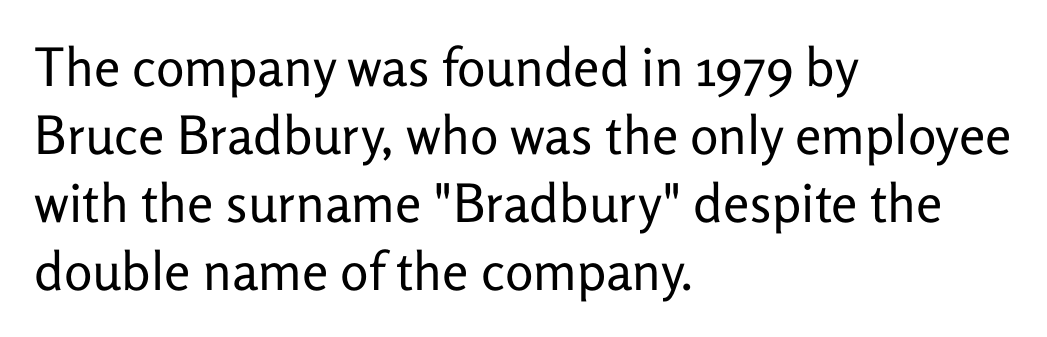
{"serif": "no", "italic": "no", "bold": "no", "weight": "regular", "width": "normal", "stroke_contrast": "low", "x_height": "medium", "monospaced": "no", "underline": "no", "align": "left", "line_spacing": "normal", "line_spacing_ratio": 1.28, "letter_spacing": "normal", "letter_spacing_em": 0.0, "glyph_px": 53}
